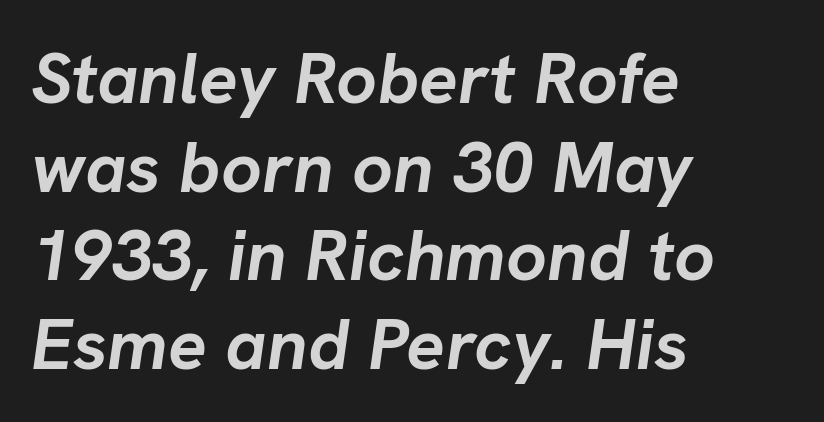
Plain, unruled lines of type. This is heavy type, rendered in bold. Think of a printed novel: that variable character pitch is what you see here. Default kerning and tracking; the words read as compact shapes. Does the lettering tilt? It does — this is italic. The ragged edge is on the right, which tells us the setting is flush left.
